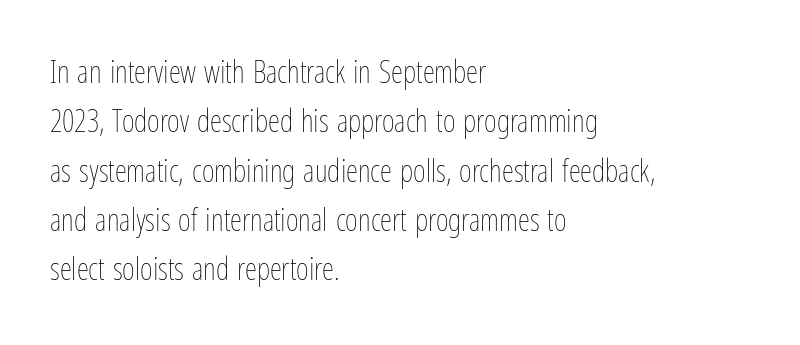
No extra ink here — the face is not bold. A typesetter would call this proportional, since set widths differ per character. The designer left line spacing at the default. This sample is left-justified, so line endings fall wherever the words run out.
